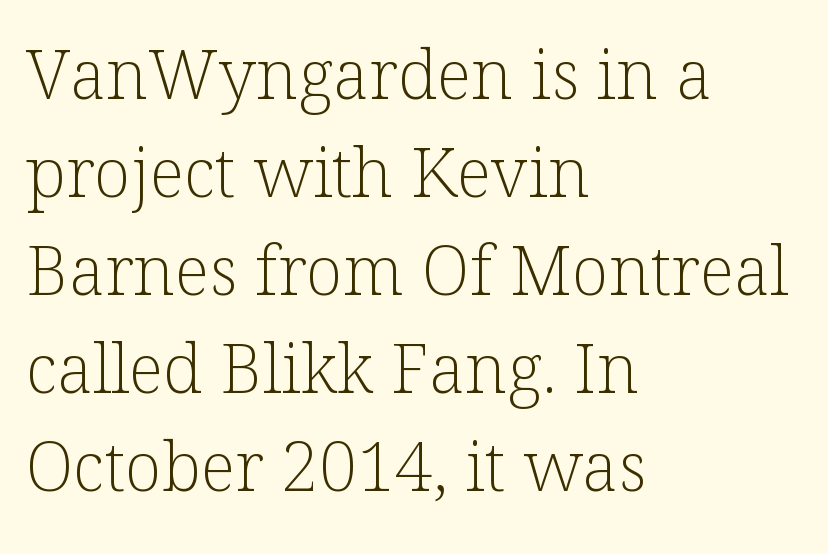
Layout note: lines flush left. Is this a heavy cut? Hardly; it is regular or lighter. Honestly, there is no underline to notice here at all. The font's upright variant was chosen for this text. What's the leading like? Ordinary, nothing unusual.
